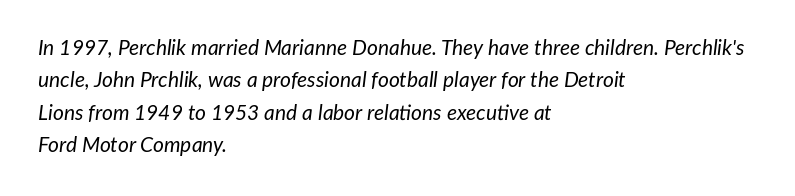
{"italic": "yes", "lean": "right", "slant_degrees": 7, "bold": "no", "underline": "no", "align": "left", "line_spacing": "normal", "line_spacing_ratio": 1.54, "letter_spacing": "normal", "letter_spacing_em": 0.0, "glyph_px": 21}
